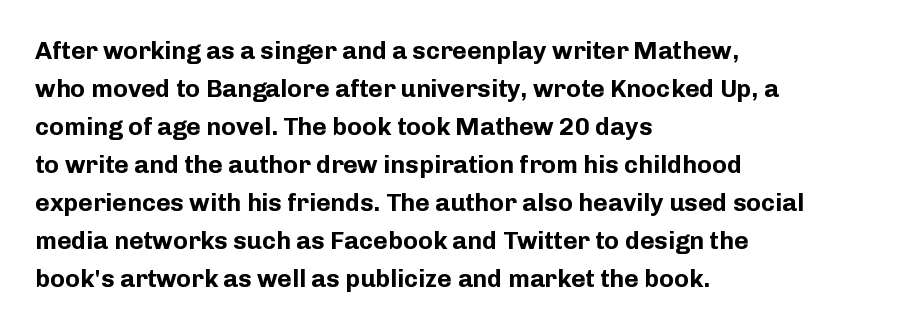
{"italic": "no", "bold": "yes", "underline": "no", "align": "left", "line_spacing": "normal", "line_spacing_ratio": 1.52, "letter_spacing": "normal", "letter_spacing_em": 0.0, "glyph_px": 25}
